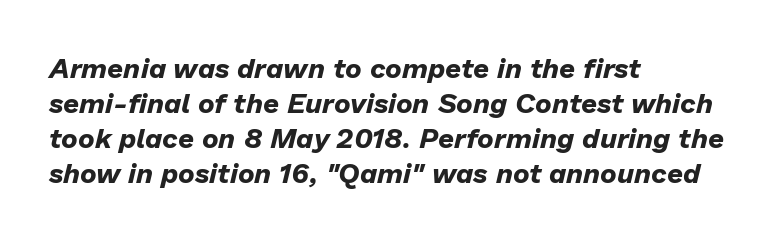
Tracking here is standard; glyphs follow each other at the usual distance. Students, observe: this is what conventionally led text looks like. Look at the stroke-to-counter ratio: heavy, a bold. The paragraph shown leans on its left margin. Spacing verdict: proportional, widths tailored to each character.
